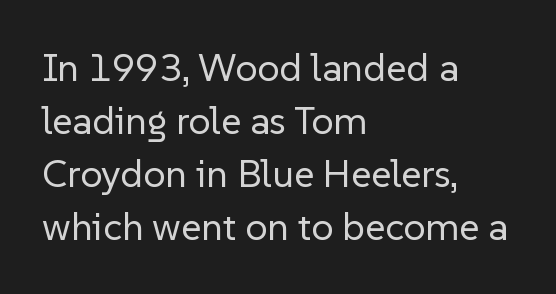
Nobody touched the tracking dial on this one. Ascenders rise straight up at ninety degrees. The typeface has the unassuming heft of standard copy or less. Reading down the column, the eye jumps a familiar distance to each next line. Spacing verdict: proportional, widths tailored to each character.
